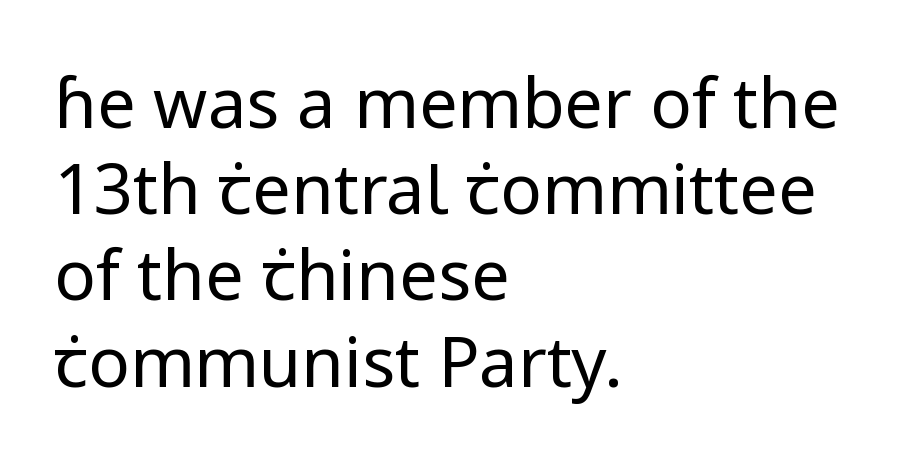
Q: Is the text bold? A: No.
Q: Is the text italic (slanted)? A: No, it is upright.
Q: Is the typeface a serif or a sans-serif typeface? A: Sans-serif.
Q: Is the text underlined? A: No.
Q: How is the paragraph aligned? A: Left-aligned.
Q: Is the spacing between letters normal or unusually wide? A: Normal.
Q: Is the spacing between lines tight, normal or loose? A: Normal.
Q: Width (condensed, normal, or wide)? A: Normal.
Q: Stroke contrast? A: Low.
Q: x-height? A: Medium.
Q: Monospaced? A: No.
